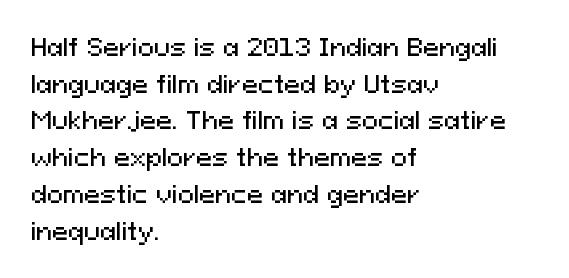
{"italic": "no", "underline": "no", "align": "left", "line_spacing": "normal", "line_spacing_ratio": 1.53, "letter_spacing": "normal", "letter_spacing_em": 0.0, "glyph_px": 24}
